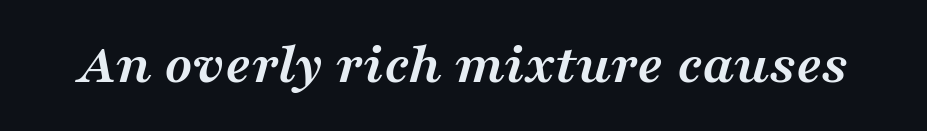
You could call the tracking neutral — neither tight nor loose. If you drew a line through each stem, it would be angled. Plenty of ink on the page — the face is bold. Varying glyph widths throughout — classic text-font behaviour. The glyphs in this specimen are seriffed. The string is rendered with underlining switched off.
